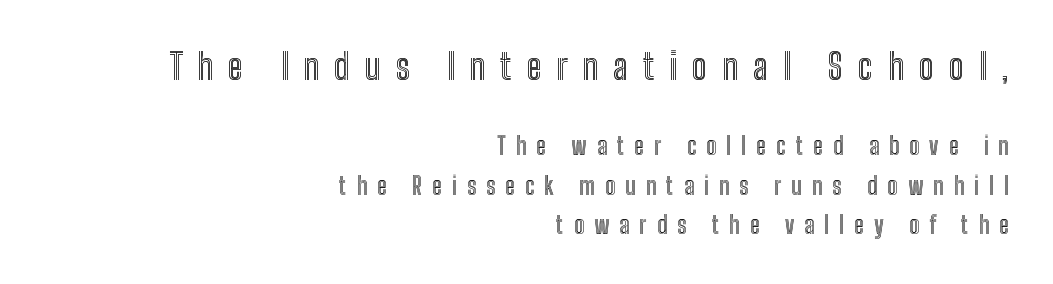
Q: Is the text italic (slanted)? A: No, it is upright.
Q: Is the text underlined? A: No.
Q: How is the paragraph aligned? A: Right-aligned.
Q: Is the spacing between letters normal or unusually wide? A: Unusually wide.
Q: Is the spacing between lines tight, normal or loose? A: Normal.
Q: Which block of text is set in a larger size, the first (top) or the second (bottom)? A: The first (top) one.
Q: Width (condensed, normal, or wide)? A: Condensed.
Q: x-height? A: Medium.
Q: Monospaced? A: No.
